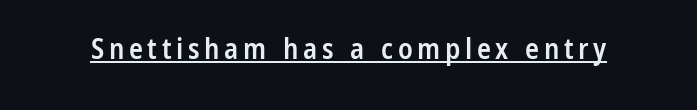
Q: Is the text bold? A: Semi-bold.
Q: Is the text italic (slanted)? A: No, it is upright.
Q: Is the typeface a serif or a sans-serif typeface? A: Sans-serif.
Q: Is the text underlined? A: Yes.
Q: Width (condensed, normal, or wide)? A: Condensed.
Q: Stroke contrast? A: Low.
Q: x-height? A: Medium.
Q: Monospaced? A: No.
